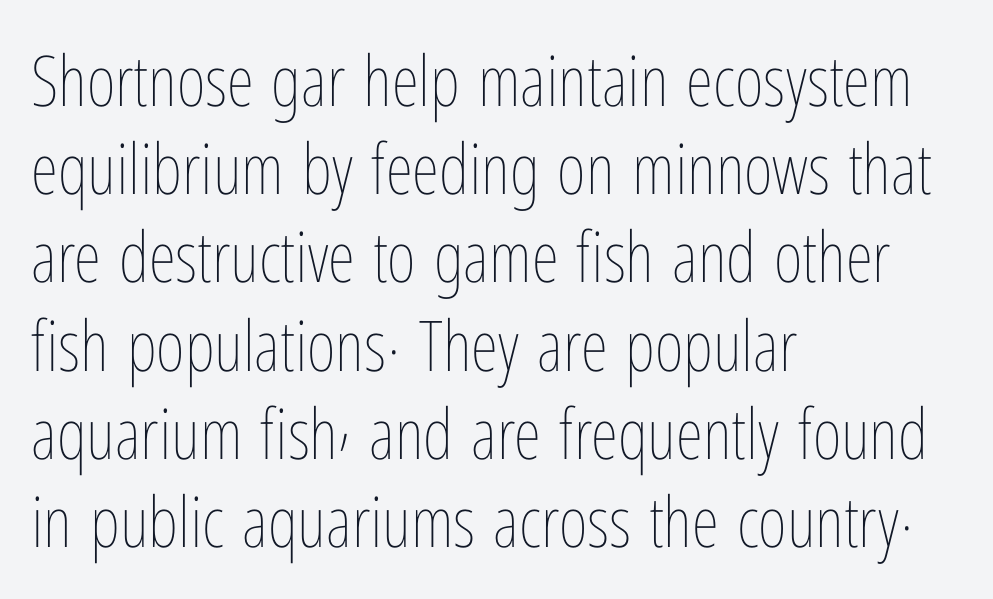
The image shows 70 px thin, condensed type, upright; set left-aligned, normal line spacing (1.26x), normal letter spacing, not underlined; low stroke contrast and a medium x-height.
